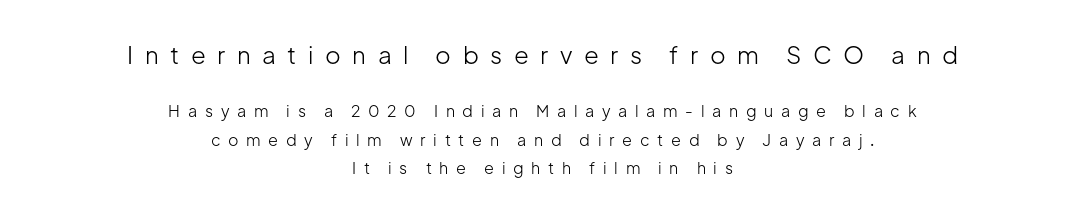
Q: Is the text bold? A: No.
Q: Is the text italic (slanted)? A: No, it is upright.
Q: Is the text underlined? A: No.
Q: How is the paragraph aligned? A: Centered.
Q: Is the spacing between letters normal or unusually wide? A: Unusually wide.
Q: Which block of text is set in a larger size, the first (top) or the second (bottom)? A: The first (top) one.
